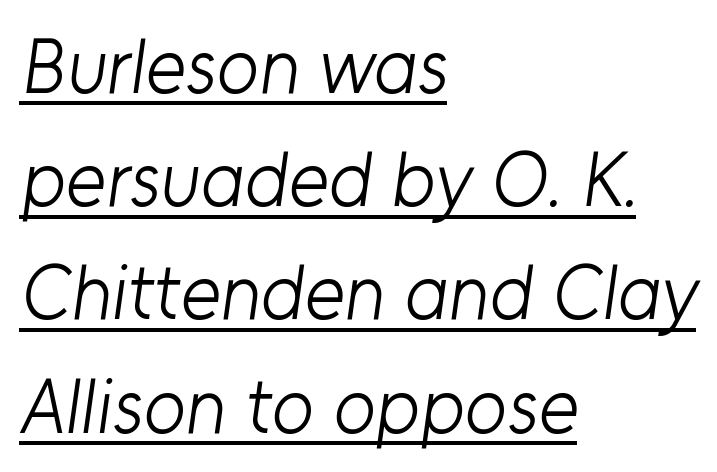
Q: Is the text bold? A: No.
Q: Is the typeface a serif or a sans-serif typeface? A: Sans-serif.
Q: Is the text underlined? A: Yes.
Q: How is the paragraph aligned? A: Left-aligned.
Q: Is the spacing between letters normal or unusually wide? A: Normal.
Q: Is the spacing between lines tight, normal or loose? A: Normal.
Q: Width (condensed, normal, or wide)? A: Normal.
Q: Stroke contrast? A: Low.
Q: x-height? A: Medium.
Q: Monospaced? A: No.
